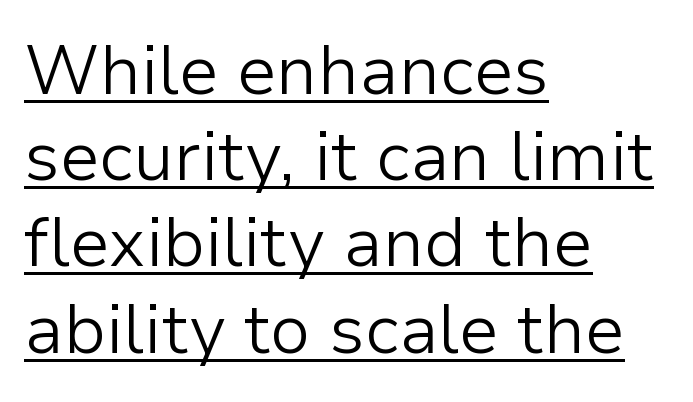
{"serif": "no", "italic": "no", "bold": "no", "weight": "light", "width": "normal", "stroke_contrast": "low", "x_height": "medium", "monospaced": "no", "underline": "yes", "align": "left", "line_spacing": "normal", "line_spacing_ratio": 1.25, "letter_spacing": "normal", "letter_spacing_em": 0.0, "glyph_px": 69}
